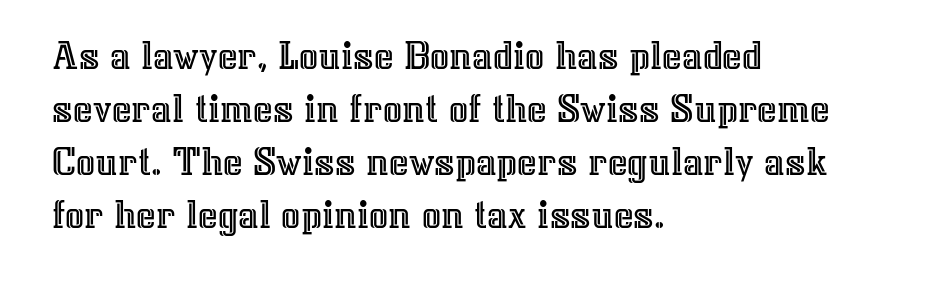
Q: Is the text italic (slanted)? A: No, it is upright.
Q: Is the text underlined? A: No.
Q: How is the paragraph aligned? A: Left-aligned.
Q: Is the spacing between letters normal or unusually wide? A: Normal.
Q: Is the spacing between lines tight, normal or loose? A: Normal.
Q: Width (condensed, normal, or wide)? A: Normal.
Q: x-height? A: Medium.
Q: Monospaced? A: No.
